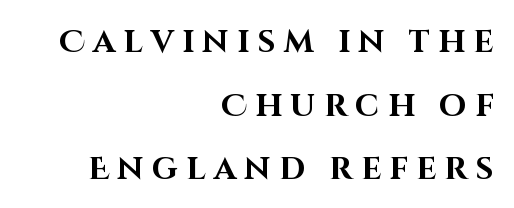
If you drew a line through each stem, it would be perfectly vertical. Check where the strokes stop: nothing finishes them off — pure sans. Visually the block forms a straight wall on the right and a jagged coastline on the left. Underline: absent.
